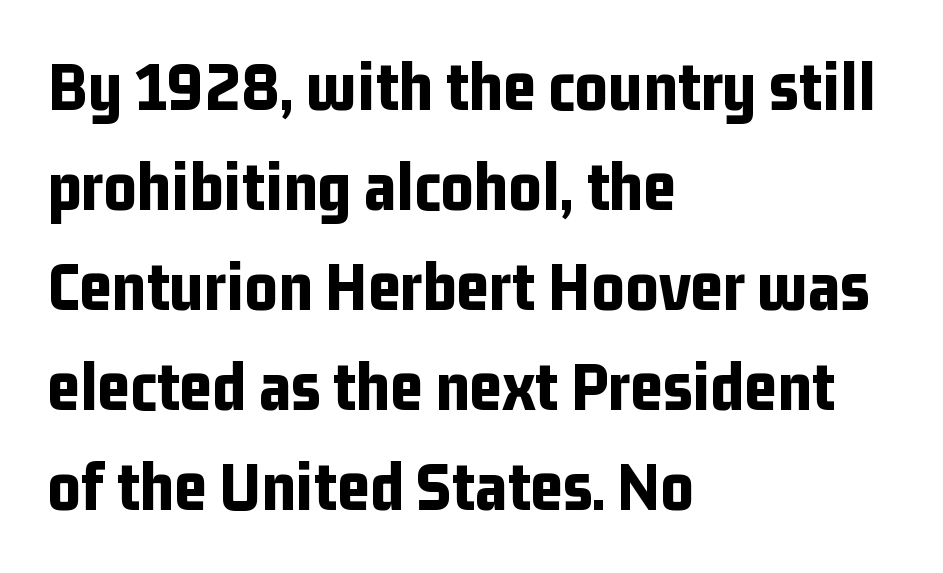
What weight is shown? A full bold with thick strokes. Glyph-to-glyph distance matches everyday printed text. Line starts are locked; line ends wander. If you drew a line through each stem, it would be perfectly vertical. Regarding leading, the lines here are spaced in the standard way.
